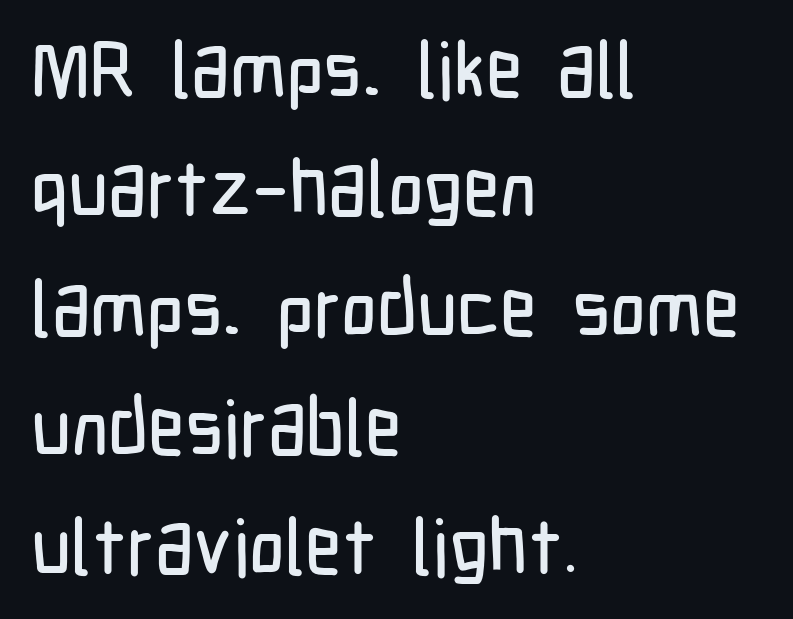
Q: Is the text italic (slanted)? A: No, it is upright.
Q: Is the typeface a serif or a sans-serif typeface? A: Sans-serif.
Q: Is the text underlined? A: No.
Q: How is the paragraph aligned? A: Left-aligned.
Q: Is the spacing between letters normal or unusually wide? A: Normal.
Q: Is the spacing between lines tight, normal or loose? A: Normal.
Q: Width (condensed, normal, or wide)? A: Condensed.
Q: Stroke contrast? A: Low.
Q: x-height? A: Medium.
Q: Monospaced? A: No.
